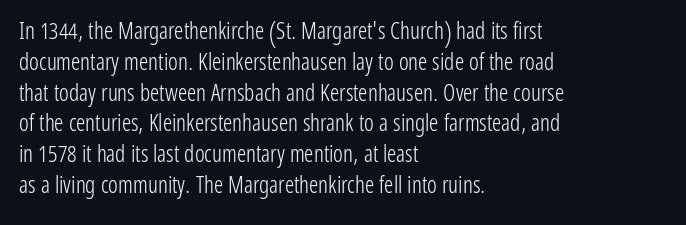
Descenders are the only things crossing below the line. The font sits on the lighter half of the weight spectrum, regular included. Does the copy run flush right? No — it runs flush left. Vertically, the passage feels balanced, rows spaced as you'd expect.
